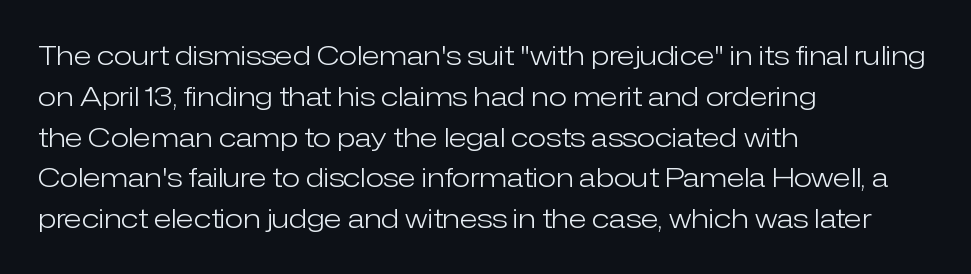
The image shows 27 px text type, upright; set left-aligned, normal line spacing (1.51x), normal letter spacing, not underlined.
